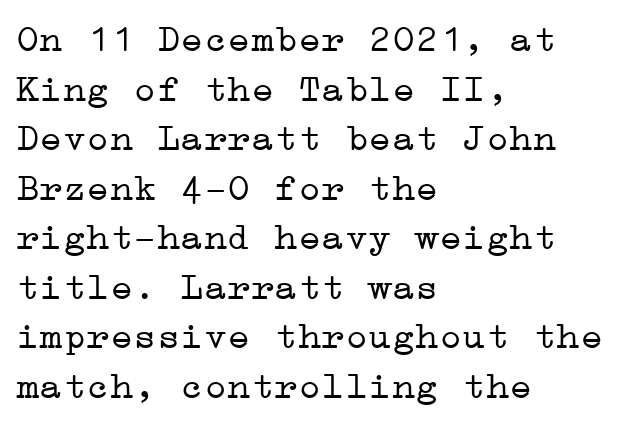
{"serif": "yes", "italic": "no", "bold": "no", "weight": "light", "width": "wide", "stroke_contrast": "low", "x_height": "medium", "underline": "no", "align": "left", "line_spacing": "normal", "line_spacing_ratio": 1.27, "letter_spacing": "normal", "letter_spacing_em": 0.0, "glyph_px": 39}
